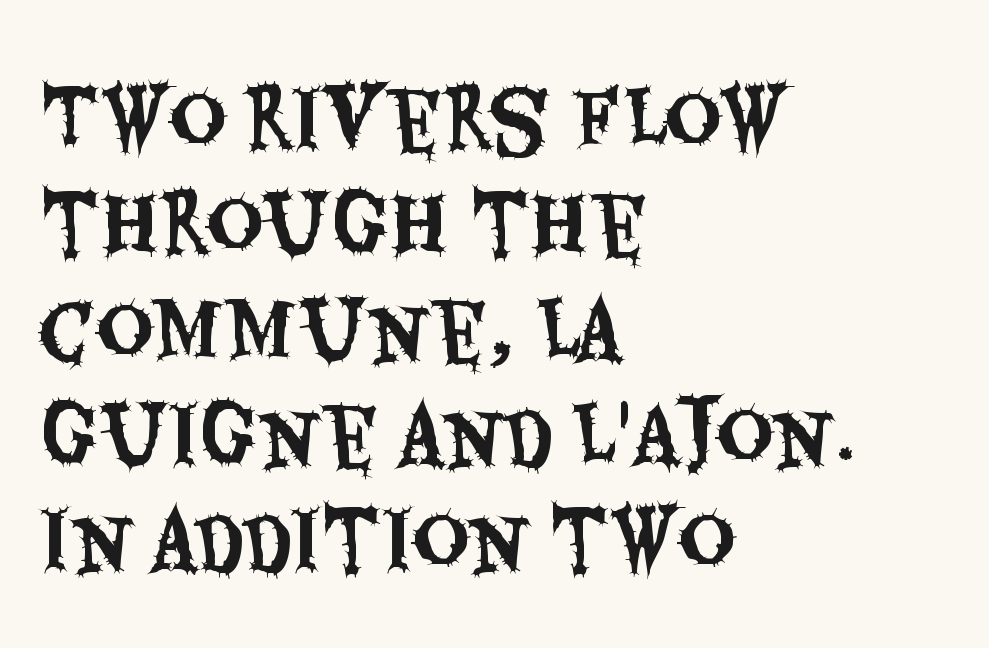
{"serif": "no", "italic": "no", "width": "condensed", "stroke_contrast": "medium", "x_height": "large", "monospaced": "no", "underline": "no", "align": "left", "line_spacing": "normal", "line_spacing_ratio": 1.35, "letter_spacing": "normal", "letter_spacing_em": 0.0, "glyph_px": 78}
